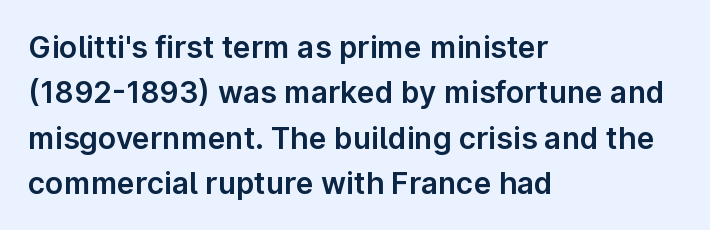
The image shows 30 px sans-serif type, upright; set left-aligned, normal line spacing (1.51x), normal letter spacing, not underlined; low stroke contrast and a medium x-height.
